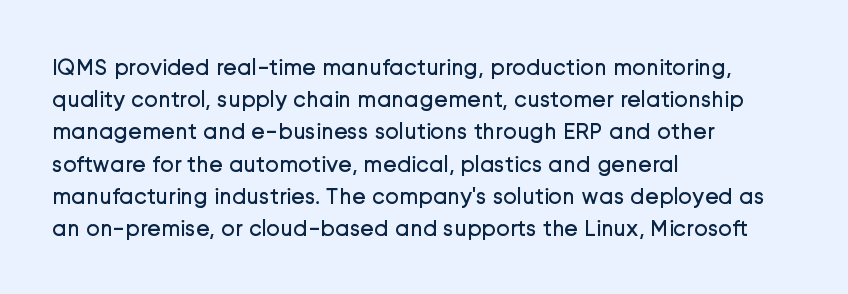
The image shows 23 px text type, upright; set left-aligned, normal line spacing (1.4x), normal letter spacing, not underlined.
